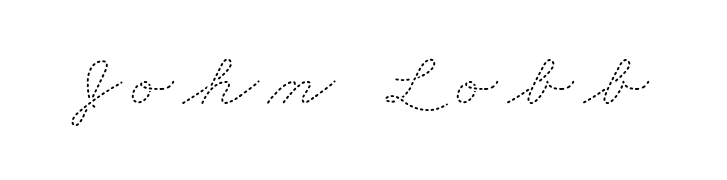
Q: Is the text bold? A: No.
Q: Is the text underlined? A: No.
Q: Width (condensed, normal, or wide)? A: Wide.
Q: Stroke contrast? A: Medium.
Q: x-height? A: Small.
Q: Monospaced? A: No.
